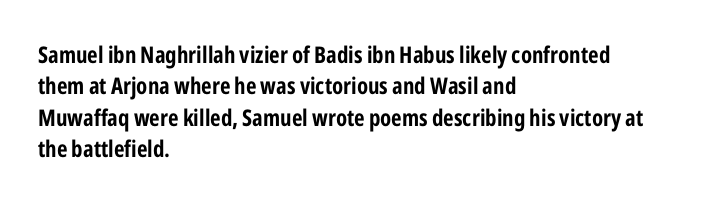
The image shows 23 px bold type, upright; set left-aligned, normal line spacing (1.36x), normal letter spacing, not underlined.
